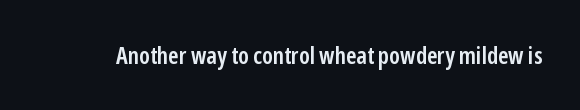
{"italic": "no", "bold": "semi", "underline": "no", "letter_spacing": "normal", "letter_spacing_em": 0.0, "glyph_px": 24}
